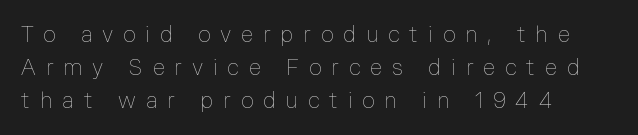
Q: Is the text bold? A: No.
Q: Is the text italic (slanted)? A: No, it is upright.
Q: Is the text underlined? A: No.
Q: How is the paragraph aligned? A: Left-aligned.
Q: Is the spacing between letters normal or unusually wide? A: Unusually wide.
Q: Is the spacing between lines tight, normal or loose? A: Normal.
